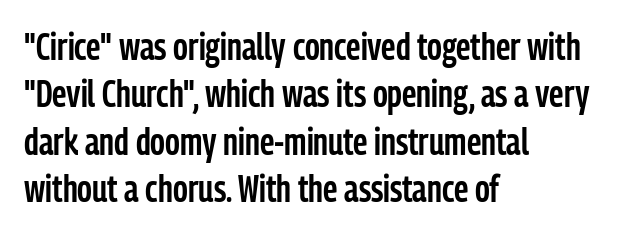
Q: Is the text bold? A: Semi-bold.
Q: Is the text italic (slanted)? A: No, it is upright.
Q: Is the typeface a serif or a sans-serif typeface? A: Sans-serif.
Q: Is the text underlined? A: No.
Q: How is the paragraph aligned? A: Left-aligned.
Q: Is the spacing between letters normal or unusually wide? A: Normal.
Q: Is the spacing between lines tight, normal or loose? A: Normal.
Q: Width (condensed, normal, or wide)? A: Condensed.
Q: Stroke contrast? A: Low.
Q: x-height? A: Medium.
Q: Monospaced? A: No.
